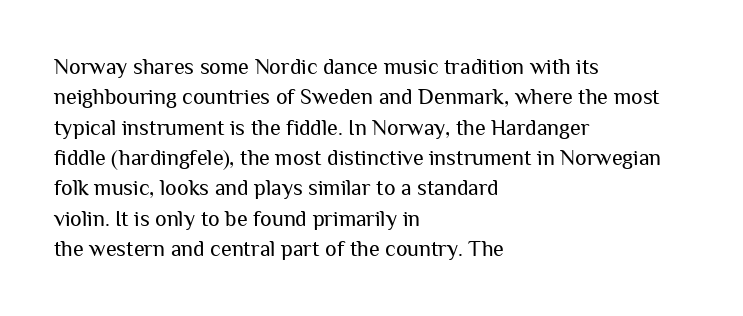
A quiet, ordinary-to-light weight characterises the typeface. The text block is weighted toward the left margin, trailing off unevenly rightward. This rendering leaves character spacing at its baseline value. Characters remain perfectly vertical along every line. The strip under each line holds only bare page.
